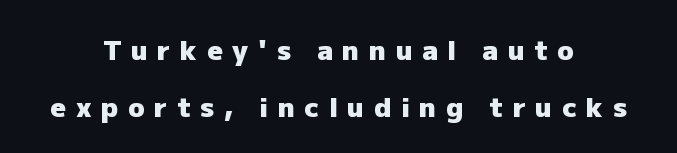
Q: Is the text bold? A: Yes.
Q: Is the text italic (slanted)? A: No, it is upright.
Q: Is the text underlined? A: No.
Q: How is the paragraph aligned? A: Centered.
Q: Is the spacing between letters normal or unusually wide? A: Unusually wide.
Q: Is the spacing between lines tight, normal or loose? A: Loose.
